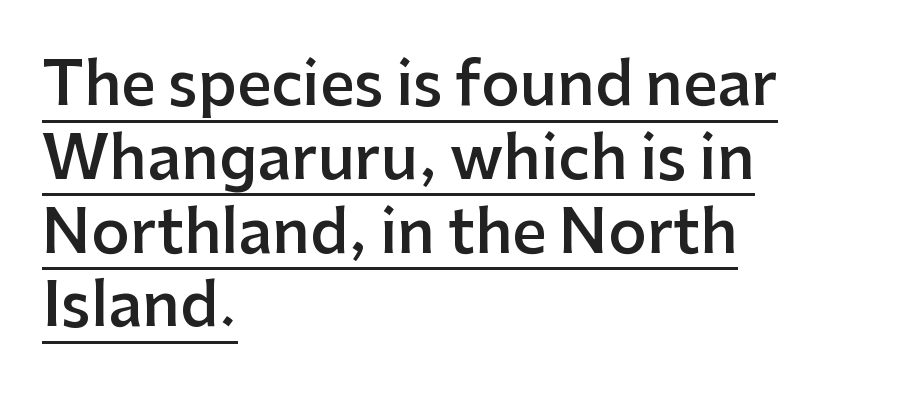
{"serif": "no", "italic": "no", "bold": "semi", "weight": "semibold", "width": "normal", "stroke_contrast": "low", "x_height": "medium", "monospaced": "no", "underline": "yes", "align": "left", "line_spacing_ratio": 1.23, "letter_spacing": "normal", "letter_spacing_em": 0.0, "glyph_px": 60}
